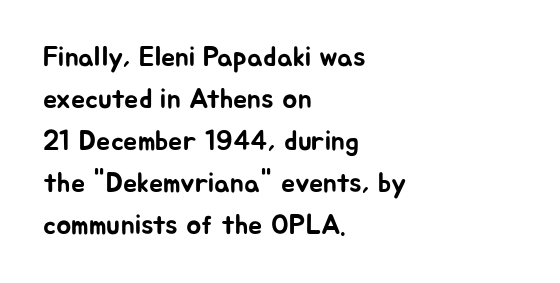
{"serif": "no", "italic": "no", "width": "normal", "stroke_contrast": "low", "x_height": "medium", "monospaced": "no", "underline": "no", "align": "left", "line_spacing": "normal", "line_spacing_ratio": 1.5, "letter_spacing": "normal", "letter_spacing_em": 0.0, "glyph_px": 28}
